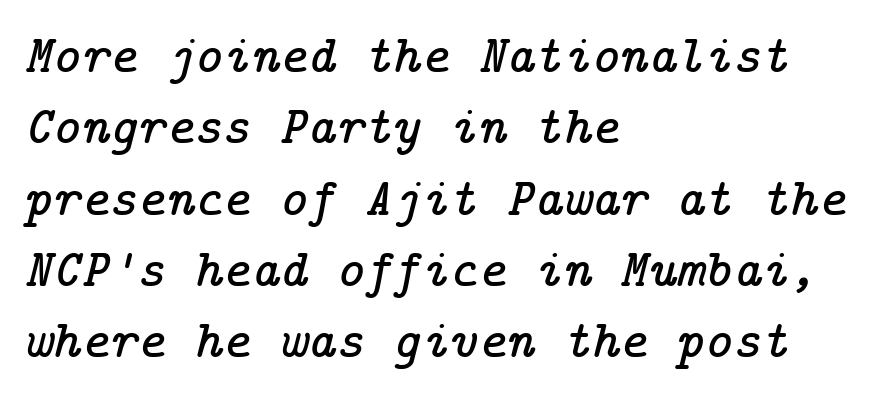
{"serif": "yes", "italic": "yes", "lean": "right", "slant_degrees": 14, "width": "normal", "stroke_contrast": "low", "x_height": "medium", "underline": "no", "align": "left", "line_spacing": "normal", "line_spacing_ratio": 1.32, "letter_spacing": "normal", "letter_spacing_em": 0.0, "glyph_px": 54}
